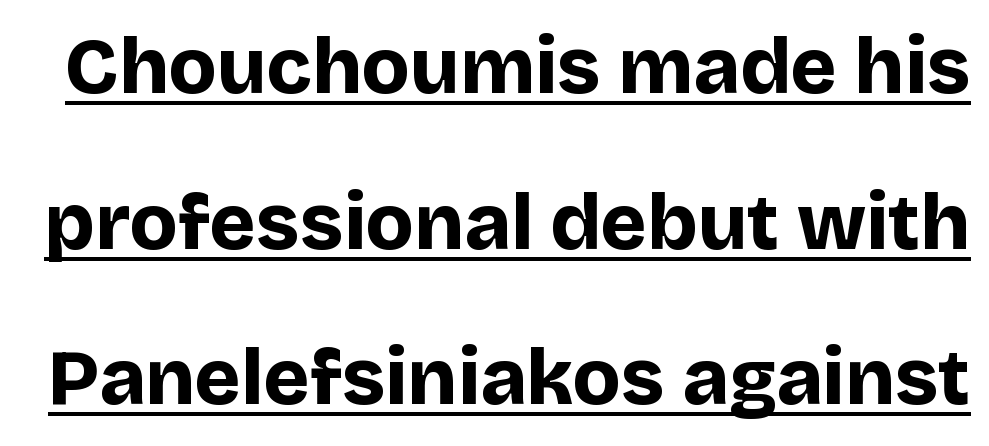
Q: Is the text bold? A: Yes.
Q: Is the text italic (slanted)? A: No, it is upright.
Q: Is the typeface a serif or a sans-serif typeface? A: Sans-serif.
Q: Is the text underlined? A: Yes.
Q: Is the spacing between letters normal or unusually wide? A: Normal.
Q: Is the spacing between lines tight, normal or loose? A: Loose.
Q: Width (condensed, normal, or wide)? A: Normal.
Q: Stroke contrast? A: Low.
Q: x-height? A: Large.
Q: Monospaced? A: No.
